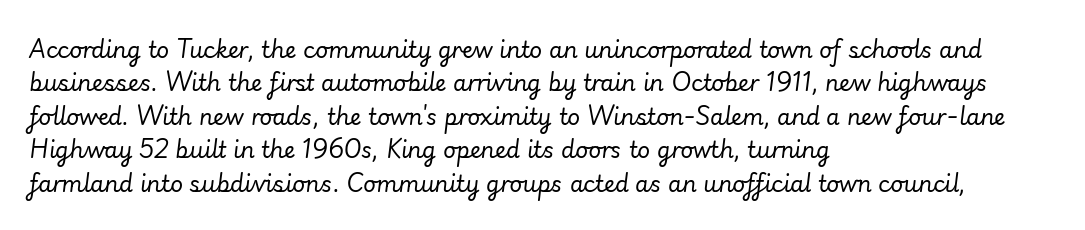
The image shows 22 px text type, italic (leaning right); set left-aligned, normal line spacing (1.52x), normal letter spacing, not underlined.
